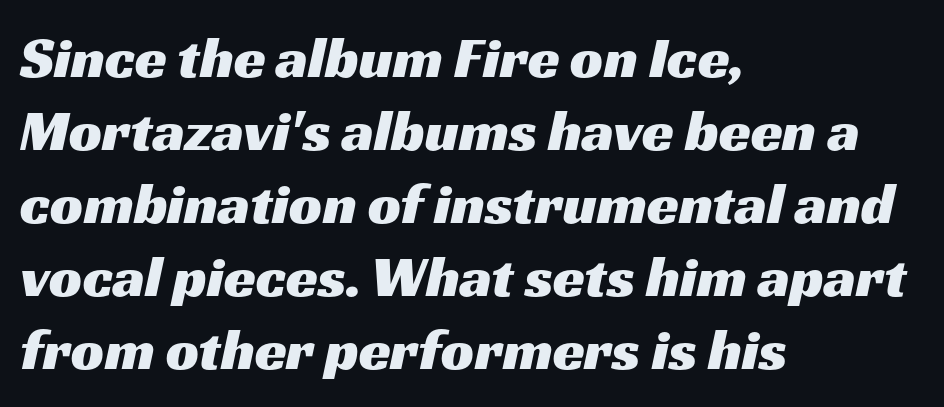
{"serif": "no", "width": "wide", "stroke_contrast": "medium", "x_height": "medium", "monospaced": "no", "underline": "no", "align": "left", "line_spacing": "normal", "line_spacing_ratio": 1.26, "letter_spacing": "normal", "letter_spacing_em": 0.0, "glyph_px": 58}
